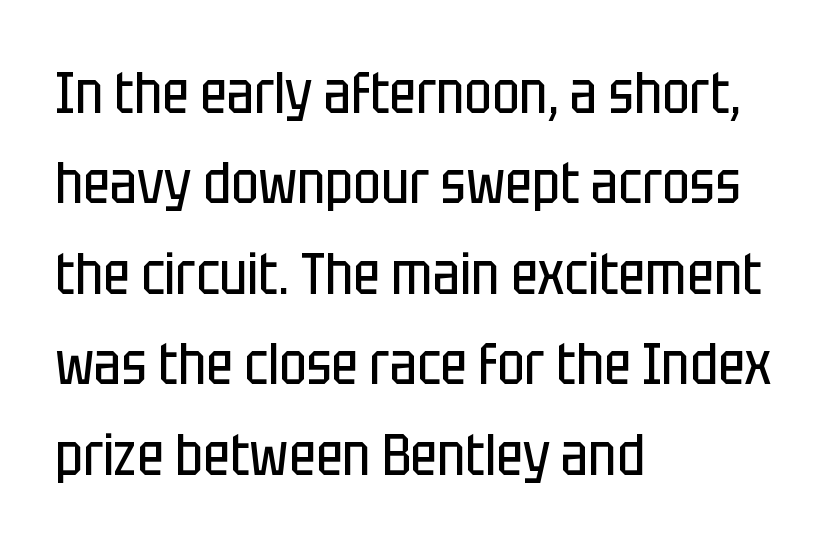
Q: Is the text bold? A: No.
Q: Is the text italic (slanted)? A: No, it is upright.
Q: Is the typeface a serif or a sans-serif typeface? A: Sans-serif.
Q: Is the text underlined? A: No.
Q: How is the paragraph aligned? A: Left-aligned.
Q: Is the spacing between letters normal or unusually wide? A: Normal.
Q: Is the spacing between lines tight, normal or loose? A: Normal.
Q: Width (condensed, normal, or wide)? A: Condensed.
Q: Stroke contrast? A: Low.
Q: x-height? A: Large.
Q: Monospaced? A: No.
